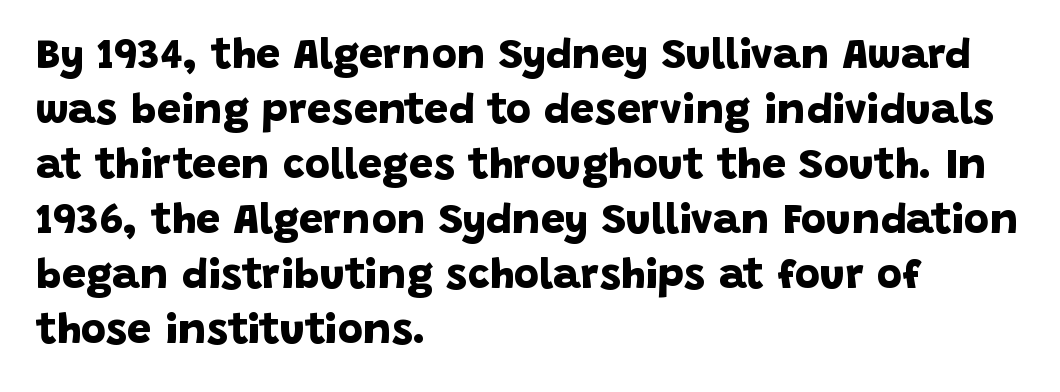
Q: Is the text bold? A: Yes.
Q: Is the typeface a serif or a sans-serif typeface? A: Sans-serif.
Q: Is the text underlined? A: No.
Q: How is the paragraph aligned? A: Left-aligned.
Q: Is the spacing between letters normal or unusually wide? A: Normal.
Q: Is the spacing between lines tight, normal or loose? A: Normal.
Q: Width (condensed, normal, or wide)? A: Normal.
Q: Stroke contrast? A: Low.
Q: x-height? A: Large.
Q: Monospaced? A: No.
